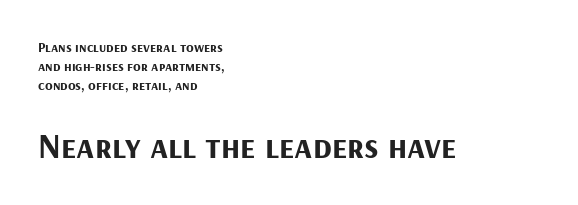
Q: Is the text bold? A: Yes.
Q: Is the text italic (slanted)? A: No, it is upright.
Q: Is the typeface a serif or a sans-serif typeface? A: Sans-serif.
Q: Is the text underlined? A: No.
Q: How is the paragraph aligned? A: Left-aligned.
Q: Is the spacing between letters normal or unusually wide? A: Normal.
Q: Is the spacing between lines tight, normal or loose? A: Normal.
Q: Which block of text is set in a larger size, the first (top) or the second (bottom)? A: The second (bottom) one.
Q: Width (condensed, normal, or wide)? A: Normal.
Q: Stroke contrast? A: Medium.
Q: x-height? A: Medium.
Q: Monospaced? A: No.
